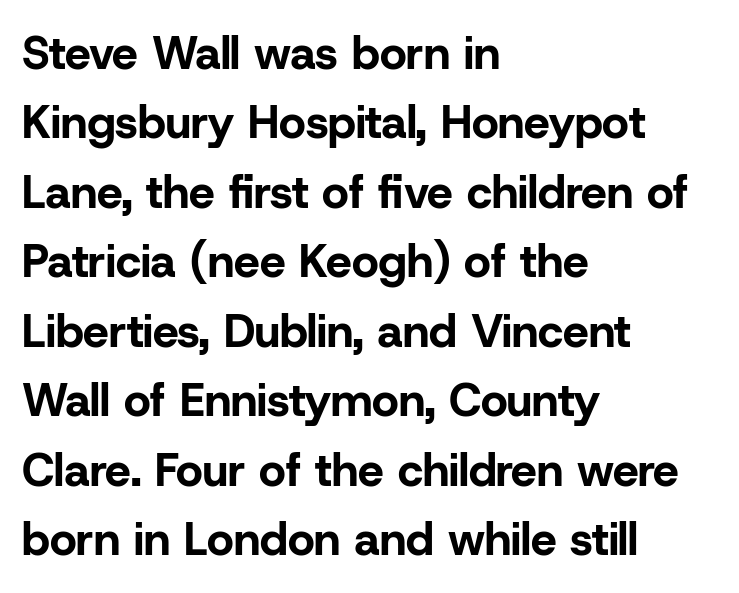
{"serif": "no", "italic": "no", "bold": "yes", "weight": "bold", "width": "normal", "stroke_contrast": "low", "x_height": "medium", "monospaced": "no", "underline": "no", "align": "left", "line_spacing": "normal", "line_spacing_ratio": 1.51, "letter_spacing": "normal", "letter_spacing_em": 0.0, "glyph_px": 46}
